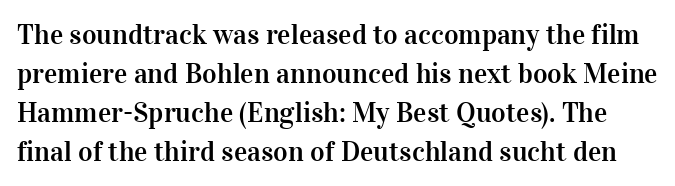
{"serif": "yes", "italic": "no", "width": "normal", "stroke_contrast": "high", "x_height": "medium", "monospaced": "no", "underline": "no", "line_spacing": "normal", "line_spacing_ratio": 1.39, "letter_spacing": "normal", "letter_spacing_em": 0.0, "glyph_px": 28}
